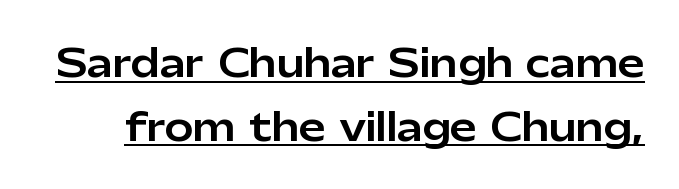
Q: Is the text italic (slanted)? A: No, it is upright.
Q: Is the typeface a serif or a sans-serif typeface? A: Sans-serif.
Q: Is the text underlined? A: Yes.
Q: Is the spacing between letters normal or unusually wide? A: Normal.
Q: Is the spacing between lines tight, normal or loose? A: Normal.
Q: Width (condensed, normal, or wide)? A: Normal.
Q: Stroke contrast? A: Low.
Q: x-height? A: Medium.
Q: Monospaced? A: No.
